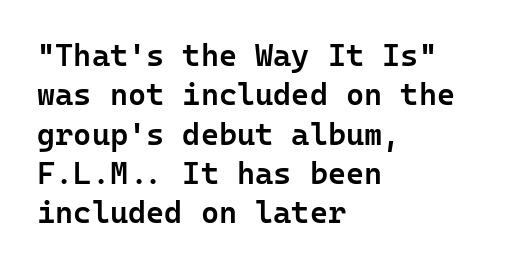
The font is running at a semibold setting, under full bold. The block of text has a typical density, with ordinary space between rows. Nobody touched the tracking dial on this one. Layout note: lines flush left. Check the space under the baseline: it is left empty. When letters stand straight like this, we call the style roman or upright.
